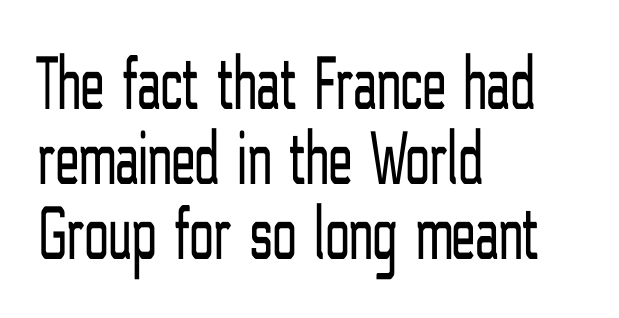
Q: Is the text bold? A: No.
Q: Is the text italic (slanted)? A: No, it is upright.
Q: Is the typeface a serif or a sans-serif typeface? A: Sans-serif.
Q: Is the text underlined? A: No.
Q: How is the paragraph aligned? A: Left-aligned.
Q: Is the spacing between letters normal or unusually wide? A: Normal.
Q: Is the spacing between lines tight, normal or loose? A: Tight.
Q: Width (condensed, normal, or wide)? A: Condensed.
Q: Stroke contrast? A: Low.
Q: x-height? A: Medium.
Q: Monospaced? A: No.
